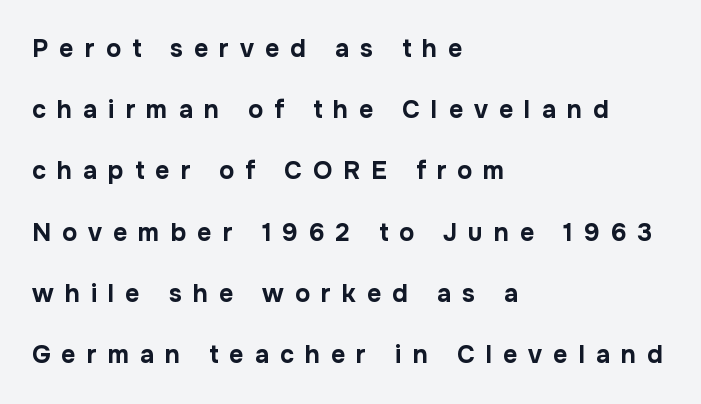
The image shows 25 px bold type, upright; set left-aligned, loose line spacing (2.45x), unusually wide letter spacing (+0.44 em), not underlined.
